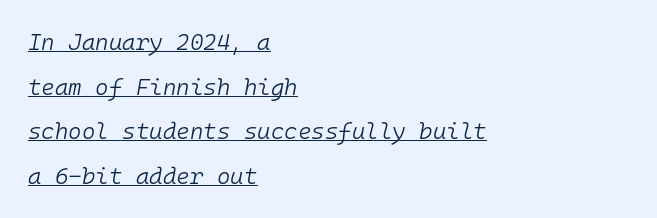
Q: Is the text bold? A: No.
Q: Is the text italic (slanted)? A: Yes, it leans right by about 10 degrees.
Q: Is the text underlined? A: Yes.
Q: How is the paragraph aligned? A: Left-aligned.
Q: Is the spacing between letters normal or unusually wide? A: Normal.
Q: Is the spacing between lines tight, normal or loose? A: Loose.
